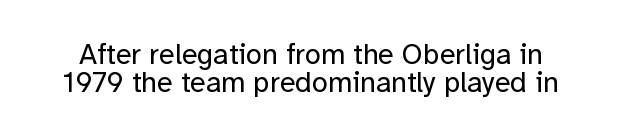
{"serif": "no", "italic": "no", "bold": "no", "weight": "regular", "width": "normal", "stroke_contrast": "low", "x_height": "medium", "monospaced": "no", "underline": "no", "line_spacing": "tight", "line_spacing_ratio": 0.95, "letter_spacing": "normal", "letter_spacing_em": 0.0, "glyph_px": 29}
